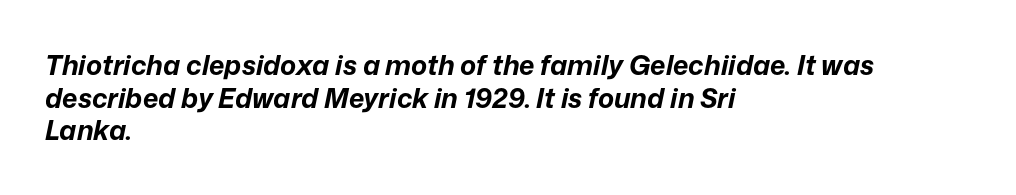
Q: Is the text bold? A: Yes.
Q: Is the text italic (slanted)? A: Yes, it leans right by about 12 degrees.
Q: Is the text underlined? A: No.
Q: How is the paragraph aligned? A: Left-aligned.
Q: Is the spacing between letters normal or unusually wide? A: Normal.
